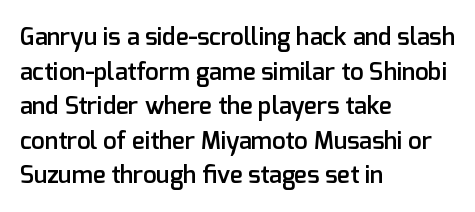
{"italic": "no", "bold": "semi", "underline": "no", "align": "left", "line_spacing": "normal", "line_spacing_ratio": 1.44, "letter_spacing": "normal", "letter_spacing_em": 0.0, "glyph_px": 24}
